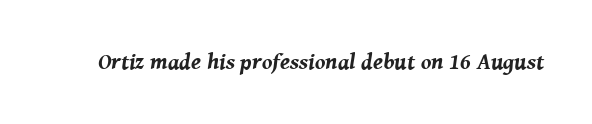
You'd pick this weight for a headline — it's a proper bold. This sample uses plain, unmodified letter spacing. The area under the type is left untouched. Style check: oblique.
